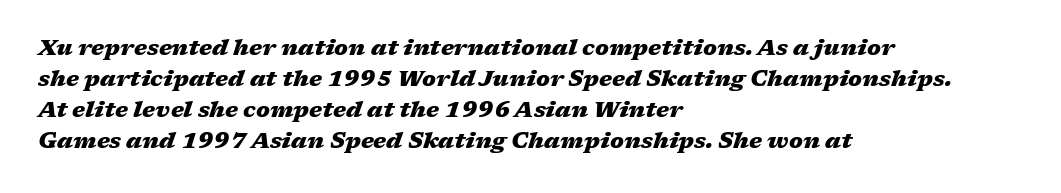
{"italic": "yes", "lean": "right", "slant_degrees": 17, "bold": "yes", "underline": "no", "align": "left", "line_spacing": "normal", "line_spacing_ratio": 1.41, "letter_spacing": "normal", "letter_spacing_em": 0.0, "glyph_px": 22}
